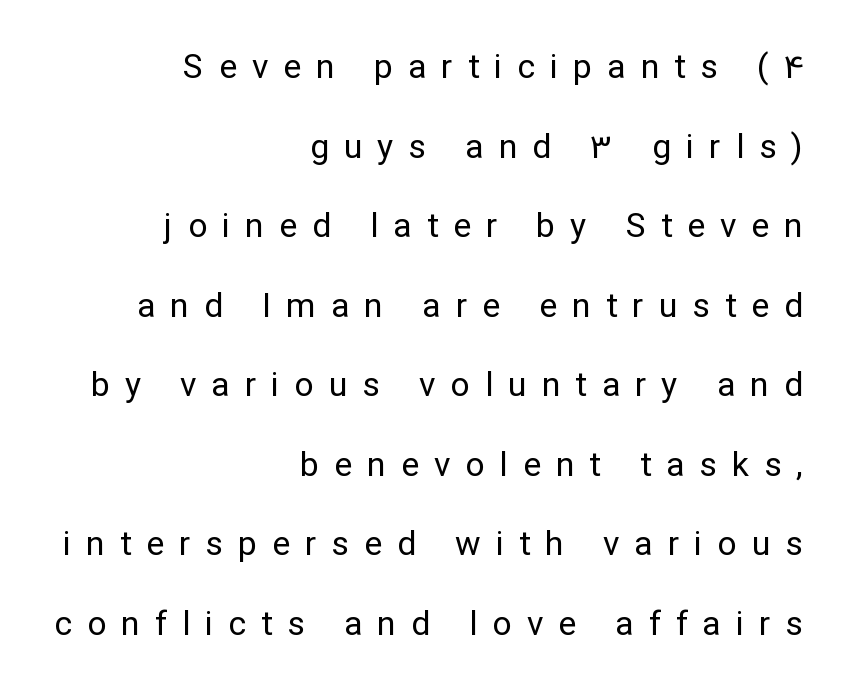
Q: Is the text bold? A: No.
Q: Is the text italic (slanted)? A: No, it is upright.
Q: Is the typeface a serif or a sans-serif typeface? A: Sans-serif.
Q: Is the text underlined? A: No.
Q: How is the paragraph aligned? A: Right-aligned.
Q: Is the spacing between letters normal or unusually wide? A: Unusually wide.
Q: Is the spacing between lines tight, normal or loose? A: Loose.
Q: Width (condensed, normal, or wide)? A: Normal.
Q: Stroke contrast? A: Low.
Q: x-height? A: Medium.
Q: Monospaced? A: No.
